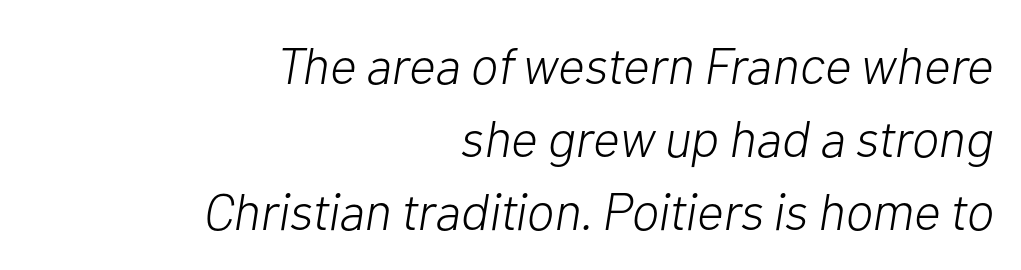
Q: Is the text bold? A: No.
Q: Is the text italic (slanted)? A: Yes, it leans right by about 10 degrees.
Q: Is the text underlined? A: No.
Q: How is the paragraph aligned? A: Right-aligned.
Q: Is the spacing between letters normal or unusually wide? A: Normal.
Q: Is the spacing between lines tight, normal or loose? A: Normal.
Q: Width (condensed, normal, or wide)? A: Normal.
Q: Stroke contrast? A: Low.
Q: x-height? A: Medium.
Q: Monospaced? A: No.
